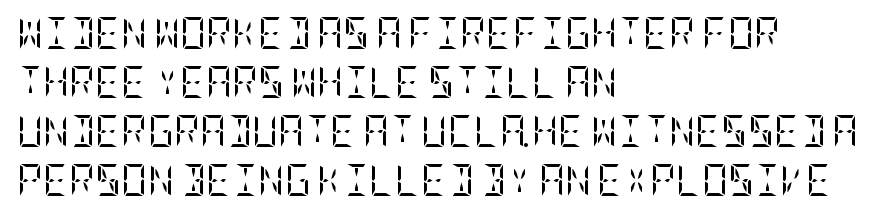
{"serif": "yes", "italic": "no", "bold": "no", "weight": "regular", "width": "condensed", "stroke_contrast": "low", "x_height": "large", "underline": "no", "align": "left", "line_spacing": "normal", "line_spacing_ratio": 1.53, "letter_spacing": "normal", "letter_spacing_em": 0.0, "glyph_px": 32}
